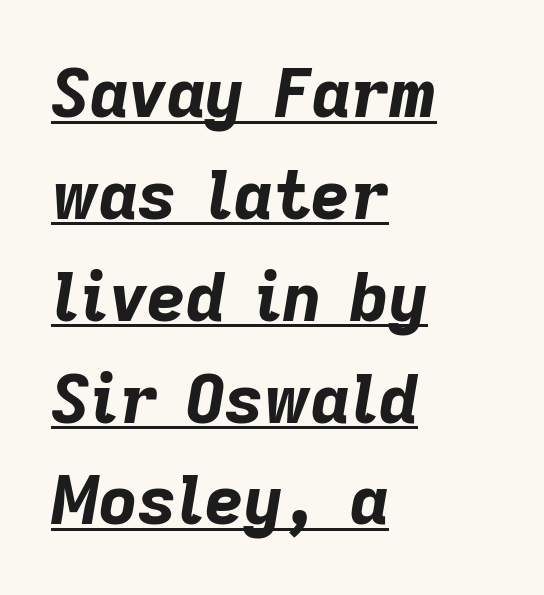
Q: Is the text bold? A: Yes.
Q: Is the text italic (slanted)? A: Yes, it leans right by about 9 degrees.
Q: Is the text underlined? A: Yes.
Q: How is the paragraph aligned? A: Left-aligned.
Q: Is the spacing between letters normal or unusually wide? A: Normal.
Q: Is the spacing between lines tight, normal or loose? A: Normal.
Q: Width (condensed, normal, or wide)? A: Normal.
Q: Stroke contrast? A: Low.
Q: x-height? A: Medium.
Q: Monospaced? A: No.
